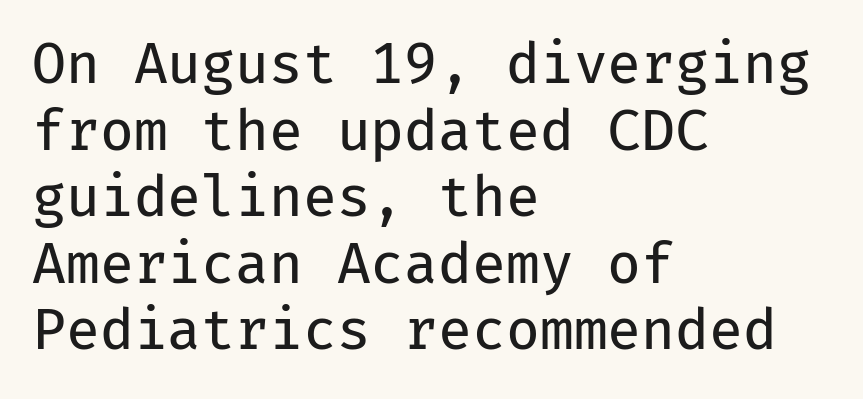
{"serif": "no", "italic": "no", "bold": "no", "weight": "regular", "width": "normal", "stroke_contrast": "low", "x_height": "medium", "monospaced": "yes", "underline": "no", "align": "left", "line_spacing_ratio": 1.21, "letter_spacing": "normal", "letter_spacing_em": 0.0, "glyph_px": 55}
